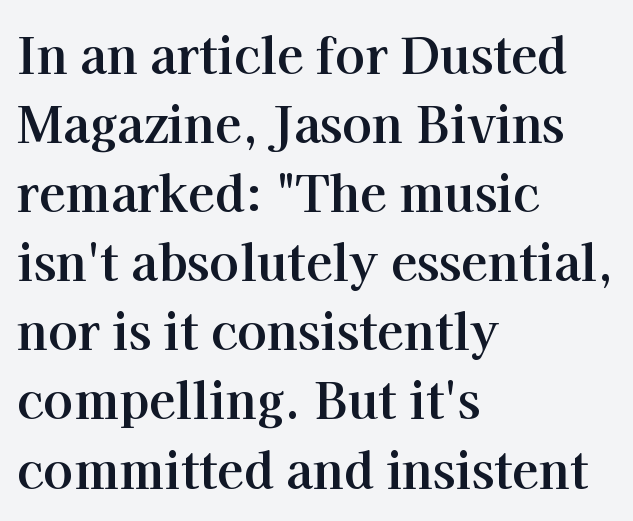
{"serif": "yes", "italic": "no", "bold": "yes", "weight": "bold", "width": "normal", "stroke_contrast": "high", "x_height": "medium", "monospaced": "no", "underline": "no", "align": "left", "line_spacing": "normal", "line_spacing_ratio": 1.41, "letter_spacing": "normal", "letter_spacing_em": 0.0, "glyph_px": 49}
